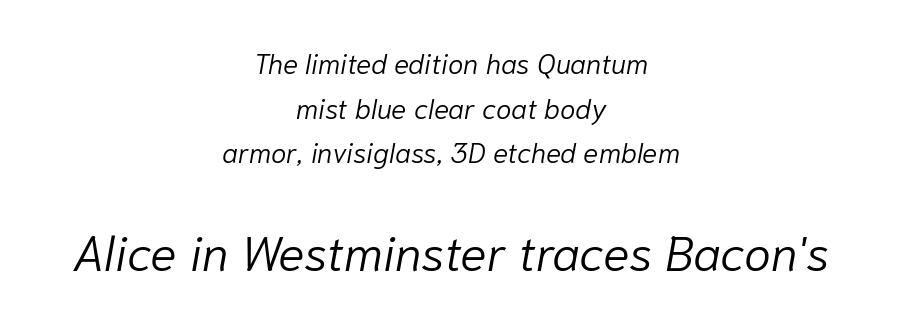
{"italic": "yes", "lean": "right", "slant_degrees": 10, "bold": "no", "weight": "light", "width": "normal", "stroke_contrast": "low", "x_height": "medium", "monospaced": "no", "underline": "no", "align": "center", "line_spacing": "normal", "line_spacing_ratio": 1.59, "letter_spacing": "normal", "letter_spacing_em": 0.0, "larger_block": "second", "size_ratio": 1.75, "glyph_px": 49}
